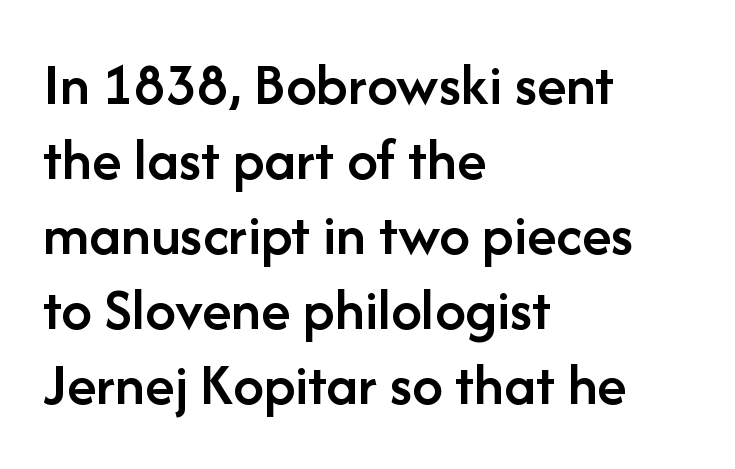
Q: Is the text bold? A: Semi-bold.
Q: Is the text italic (slanted)? A: No, it is upright.
Q: Is the typeface a serif or a sans-serif typeface? A: Sans-serif.
Q: Is the text underlined? A: No.
Q: How is the paragraph aligned? A: Left-aligned.
Q: Is the spacing between letters normal or unusually wide? A: Normal.
Q: Width (condensed, normal, or wide)? A: Normal.
Q: Stroke contrast? A: Low.
Q: x-height? A: Medium.
Q: Monospaced? A: No.
